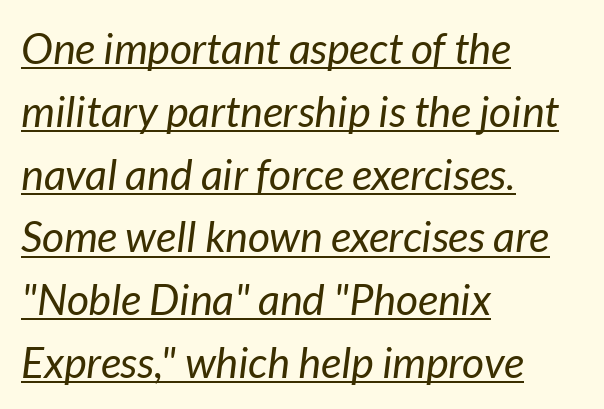
Note the varied advance widths — an 'i' is clearly narrower than an 'm'. The specimen reads as italic at a glance. Default kerning and tracking; the words read as compact shapes. The typesetter chose a ragged-right arrangement here.
